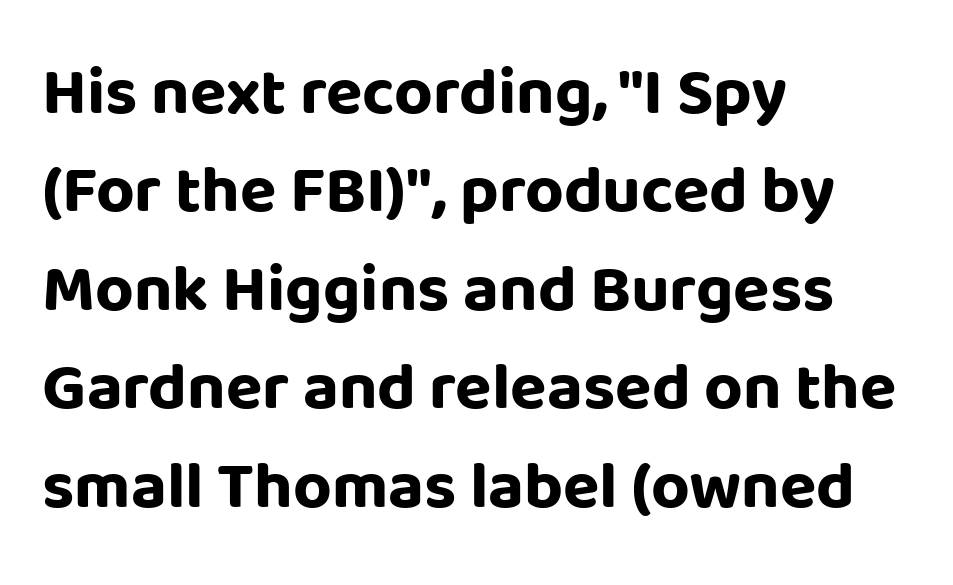
The image shows 67 px bold sans-serif type, upright; set left-aligned, normal line spacing (1.47x), normal letter spacing, not underlined; low stroke contrast and a large x-height.
